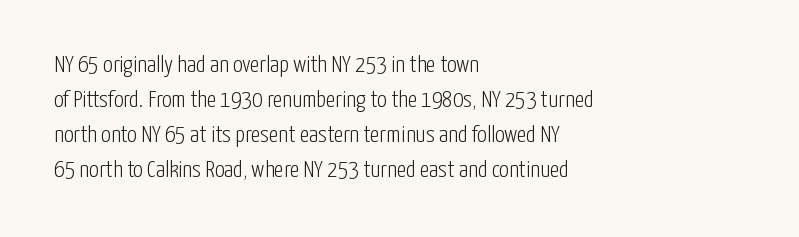
{"italic": "no", "bold": "no", "underline": "no", "align": "left", "line_spacing": "normal", "line_spacing_ratio": 1.46, "letter_spacing": "normal", "letter_spacing_em": 0.0, "glyph_px": 24}
